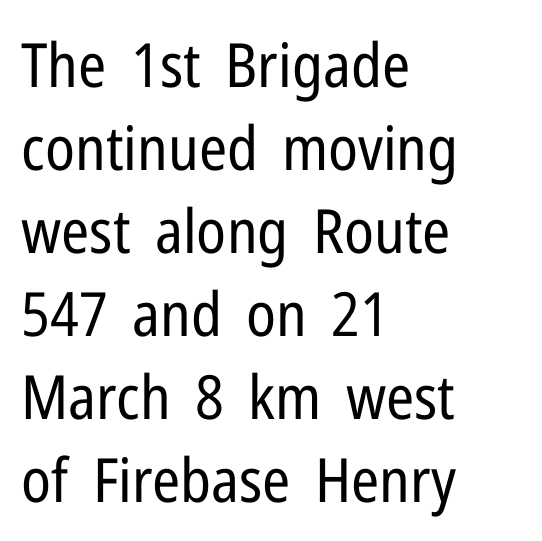
The image shows 61 px regular-weight, condensed sans-serif type, upright; set left-aligned, normal line spacing (1.36x), normal letter spacing, not underlined; low stroke contrast and a medium x-height.
